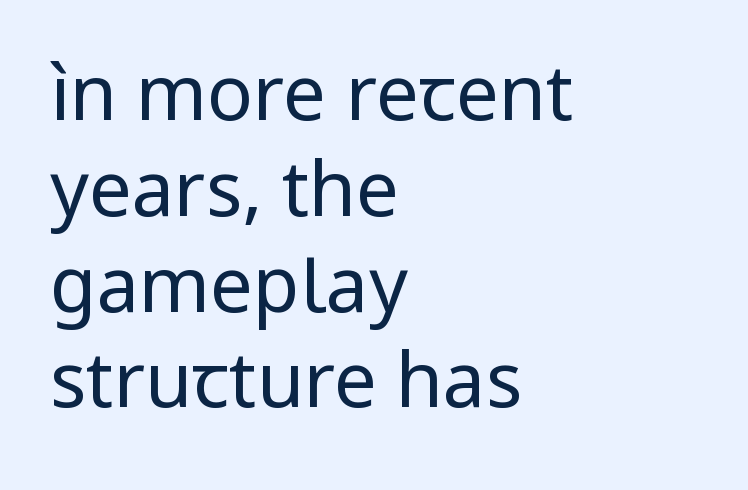
Q: Is the text bold? A: No.
Q: Is the text italic (slanted)? A: No, it is upright.
Q: Is the typeface a serif or a sans-serif typeface? A: Sans-serif.
Q: Is the text underlined? A: No.
Q: How is the paragraph aligned? A: Left-aligned.
Q: Is the spacing between letters normal or unusually wide? A: Normal.
Q: Is the spacing between lines tight, normal or loose? A: Normal.
Q: Width (condensed, normal, or wide)? A: Normal.
Q: Stroke contrast? A: Low.
Q: x-height? A: Medium.
Q: Monospaced? A: No.
